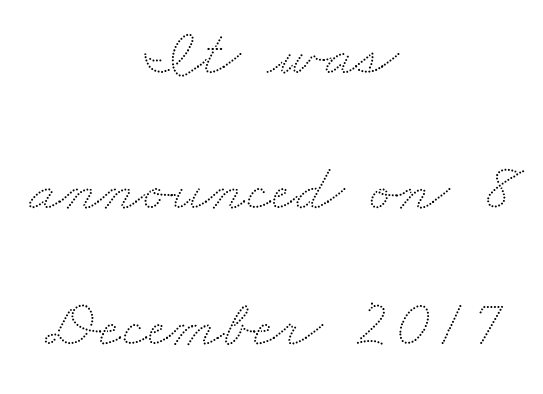
{"width": "wide", "stroke_contrast": "low", "x_height": "small", "monospaced": "no", "underline": "no", "align": "center", "line_spacing": "loose", "line_spacing_ratio": 1.99, "letter_spacing": "normal", "letter_spacing_em": 0.0, "glyph_px": 68}
